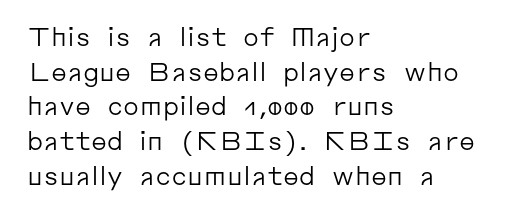
{"italic": "no", "bold": "no", "underline": "no", "align": "left", "line_spacing": "normal", "line_spacing_ratio": 1.39, "letter_spacing": "normal", "letter_spacing_em": 0.0, "glyph_px": 25}
